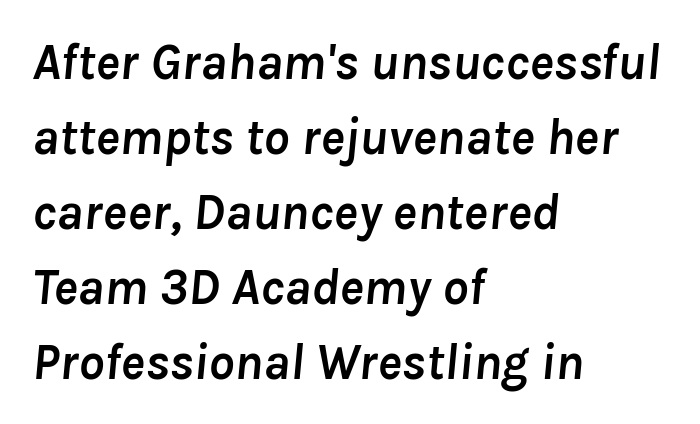
{"italic": "yes", "lean": "right", "slant_degrees": 8, "bold": "yes", "weight": "semibold", "width": "normal", "stroke_contrast": "low", "x_height": "medium", "monospaced": "no", "underline": "no", "align": "left", "line_spacing": "normal", "line_spacing_ratio": 1.47, "letter_spacing": "normal", "letter_spacing_em": 0.0, "glyph_px": 51}
